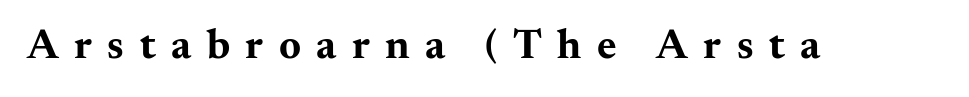
The image shows 42 px bold, wide serif type, upright; set unusually wide letter spacing (+0.37 em), not underlined; medium stroke contrast and a small x-height.
